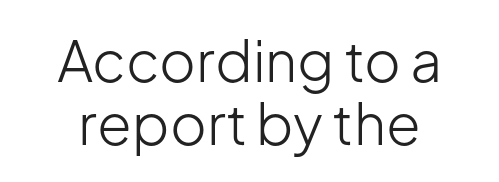
The image shows 56 px light sans-serif type, upright; set tight line spacing (1.13x), normal letter spacing, not underlined; low stroke contrast and a medium x-height.
